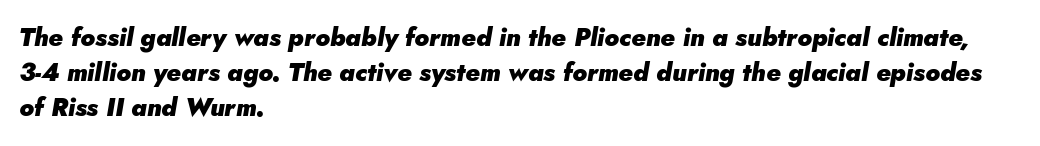
The ragged edge is on the right, which tells us the setting is flush left. Letters rest on an invisible, unmarked baseline. The type is set solid horizontally, with unmodified tracking. Heft: maximum for text — a bold. Emphasis-style slanted type is in use. Horizontal bands of white between lines are of average thickness.
